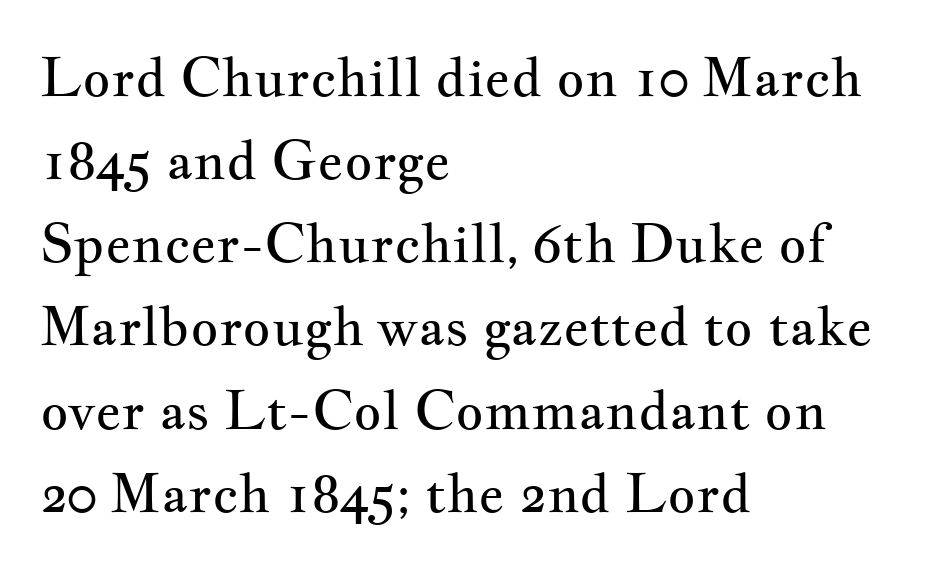
Q: Is the text bold? A: No.
Q: Is the text italic (slanted)? A: No, it is upright.
Q: Is the typeface a serif or a sans-serif typeface? A: Serif.
Q: Is the text underlined? A: No.
Q: How is the paragraph aligned? A: Left-aligned.
Q: Is the spacing between letters normal or unusually wide? A: Normal.
Q: Is the spacing between lines tight, normal or loose? A: Normal.
Q: Width (condensed, normal, or wide)? A: Wide.
Q: Stroke contrast? A: Medium.
Q: x-height? A: Small.
Q: Monospaced? A: No.
